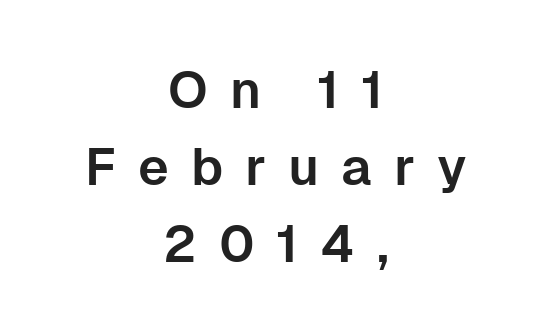
{"serif": "no", "italic": "no", "width": "normal", "stroke_contrast": "low", "x_height": "medium", "monospaced": "no", "underline": "no", "align": "center", "line_spacing": "normal", "line_spacing_ratio": 1.48, "letter_spacing": "wide", "letter_spacing_em": 0.42, "glyph_px": 52}
